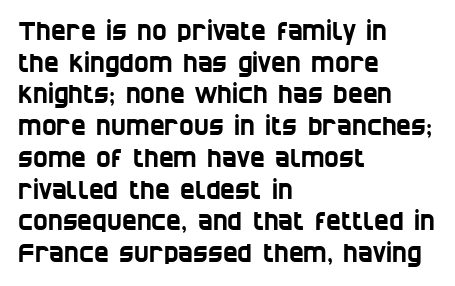
{"underline": "no", "align": "left", "line_spacing": "normal", "line_spacing_ratio": 1.27, "letter_spacing": "normal", "letter_spacing_em": 0.0, "glyph_px": 25}
